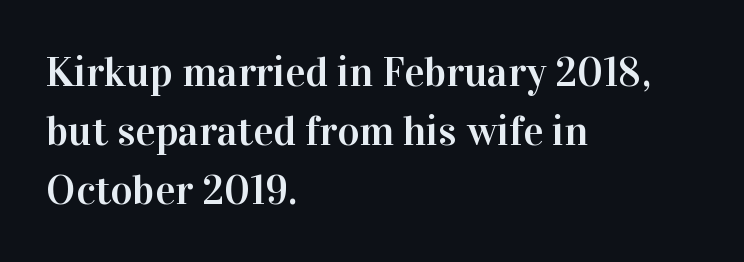
{"serif": "yes", "italic": "no", "width": "normal", "stroke_contrast": "high", "x_height": "medium", "monospaced": "no", "underline": "no", "align": "left", "line_spacing": "normal", "line_spacing_ratio": 1.4, "letter_spacing": "normal", "letter_spacing_em": 0.0, "glyph_px": 42}
